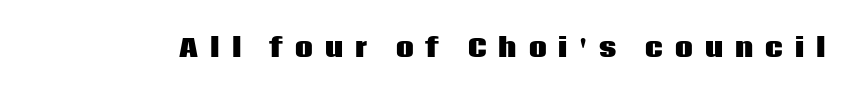
The image shows 25 px bold type, upright; set unusually wide letter spacing (+0.48 em), not underlined.
